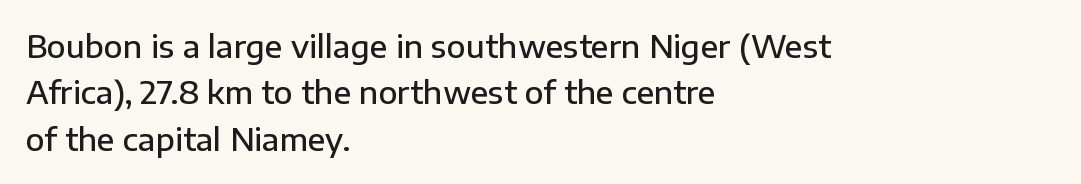
Q: Is the text bold? A: Semi-bold.
Q: Is the text italic (slanted)? A: No, it is upright.
Q: Is the typeface a serif or a sans-serif typeface? A: Sans-serif.
Q: Is the text underlined? A: No.
Q: How is the paragraph aligned? A: Left-aligned.
Q: Is the spacing between letters normal or unusually wide? A: Normal.
Q: Is the spacing between lines tight, normal or loose? A: Normal.
Q: Width (condensed, normal, or wide)? A: Normal.
Q: Stroke contrast? A: Low.
Q: x-height? A: Medium.
Q: Monospaced? A: No.
